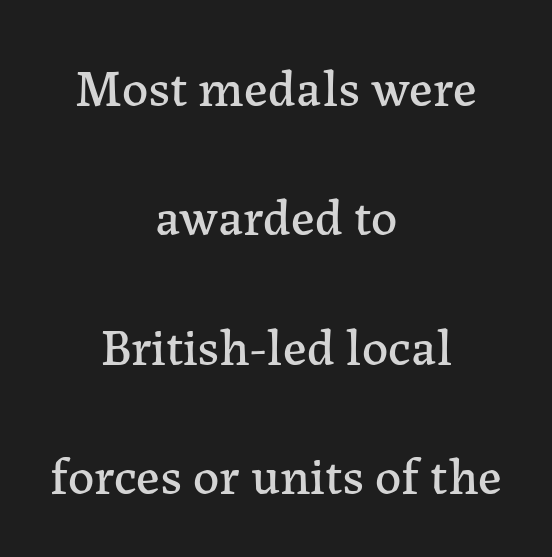
The image shows 52 px serif type, upright; set centered, loose line spacing (2.49x), normal letter spacing, not underlined; low stroke contrast and a medium x-height.
